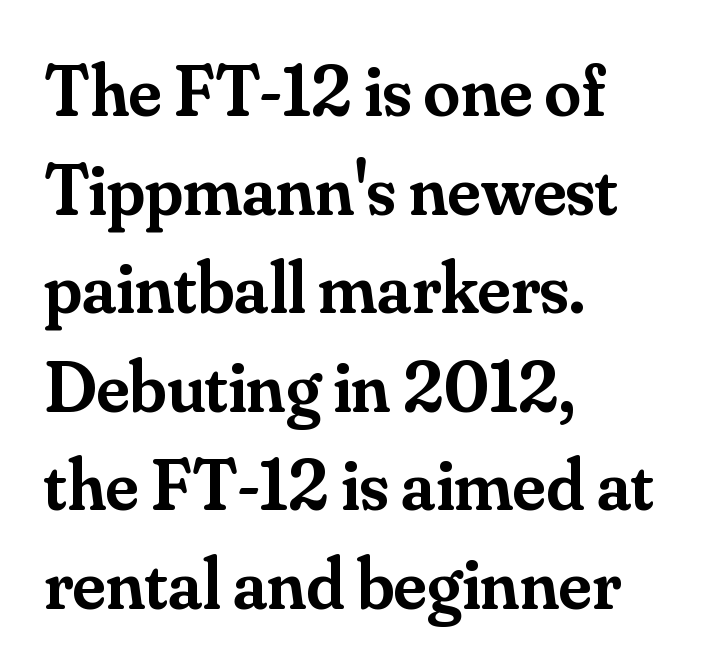
The image shows 73 px semibold serif type, upright; set left-aligned, normal line spacing (1.35x), normal letter spacing, not underlined; medium stroke contrast and a small x-height.
